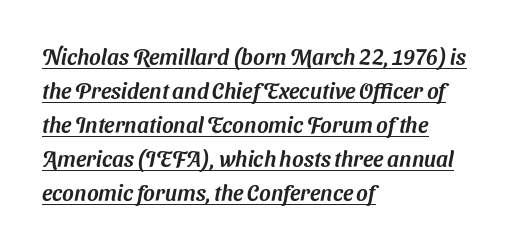
The image shows 22 px text type; set left-aligned, normal line spacing (1.54x), normal letter spacing, underlined.
